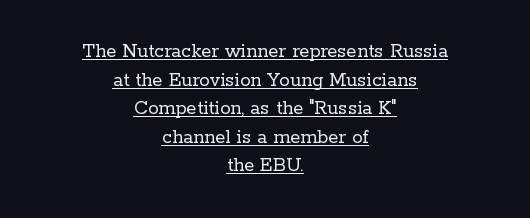
{"italic": "no", "bold": "no", "underline": "yes", "align": "center", "line_spacing": "normal", "line_spacing_ratio": 1.36, "letter_spacing": "normal", "letter_spacing_em": 0.0, "glyph_px": 21}
